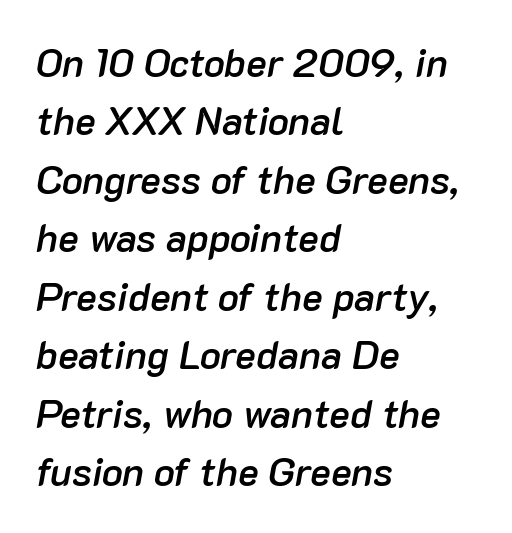
The image shows 39 px semibold type, italic (leaning right); set left-aligned, normal line spacing (1.5x), normal letter spacing, not underlined; low stroke contrast and a medium x-height.
